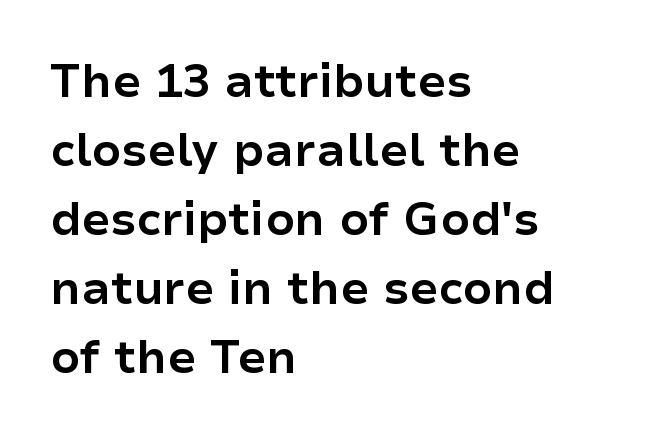
The type family on display is of the sans-serif kind. The face used here is proportionally spaced, like ordinary book or web type. The lettering stays uniformly vertical, giving the passage a roman look. The foot of each line stays bare and open. The rendering uses a moderate line-height, typical for paragraphs.
